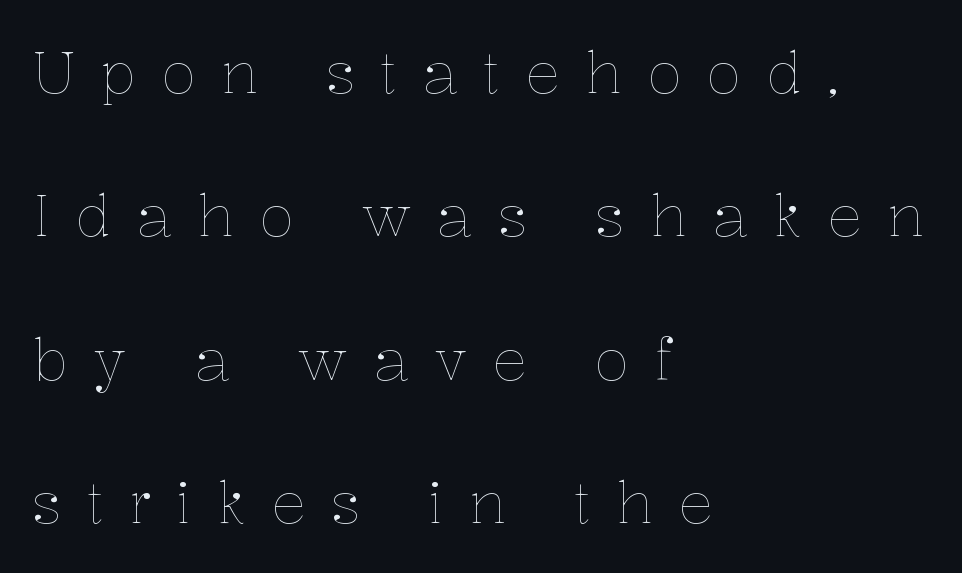
The image shows 58 px thin type, upright; set left-aligned, loose line spacing (2.47x), unusually wide letter spacing (+0.43 em), not underlined; low stroke contrast and a medium x-height.
